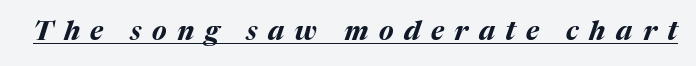
Looks like someone drew a line under every word here. This sample uses an oblique cut, with every glyph tilted off the vertical. The tracking jumps out immediately: characters are airy and widely separated. Heavy-handed strokes throughout: this text is bold.
